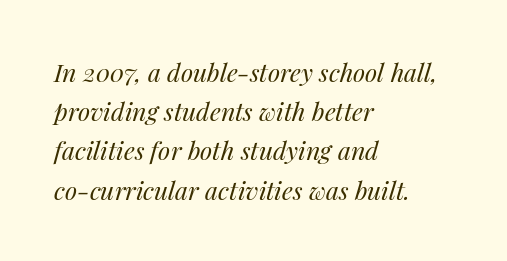
{"italic": "yes", "lean": "right", "slant_degrees": 14, "bold": "no", "underline": "no", "align": "left", "line_spacing": "normal", "line_spacing_ratio": 1.57, "letter_spacing": "normal", "letter_spacing_em": 0.0, "glyph_px": 25}
